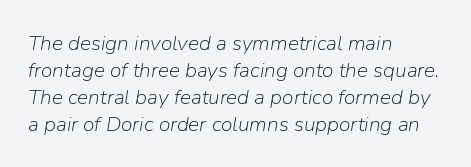
The image shows 21 px text type, italic (leaning right); set left-aligned, normal line spacing (1.28x), normal letter spacing, not underlined.
